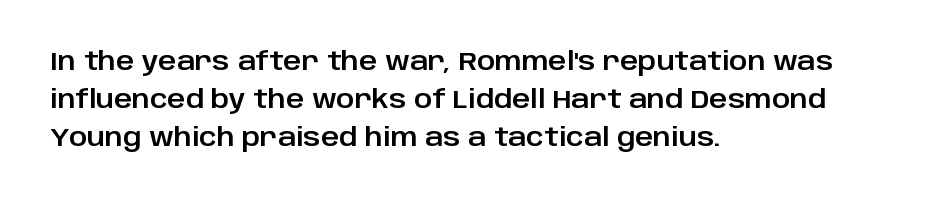
Plain, unruled lines of type. Each word holds together tightly as a unit, with standard inter-letter gaps. Every row of glyphs begins at an identical x-position on the left. Leading matches the norm, producing a regular column.
